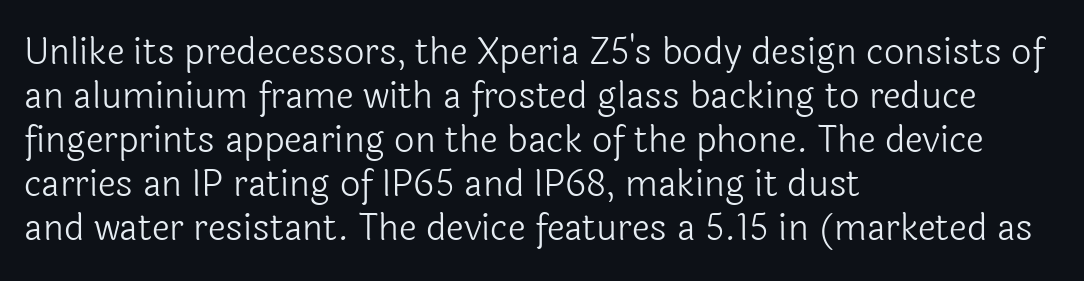
Q: Is the text bold? A: No.
Q: Is the text italic (slanted)? A: No, it is upright.
Q: Is the typeface a serif or a sans-serif typeface? A: Sans-serif.
Q: Is the text underlined? A: No.
Q: How is the paragraph aligned? A: Left-aligned.
Q: Is the spacing between letters normal or unusually wide? A: Normal.
Q: Width (condensed, normal, or wide)? A: Normal.
Q: x-height? A: Medium.
Q: Monospaced? A: No.
